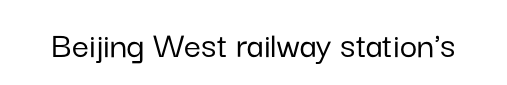
The image shows 38 px sans-serif type, upright; set normal letter spacing, not underlined; low stroke contrast and a medium x-height.
